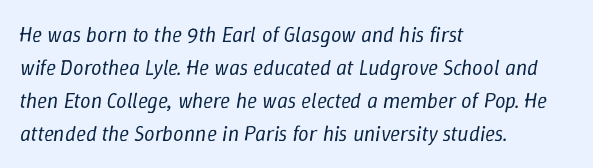
Vertical stems look standard width or narrower in stroke. The passage is arranged the way most books set body copy — flush left. The designer left line spacing at the default. The strip under each line holds only bare page. You could call the tracking neutral — neither tight nor loose.
